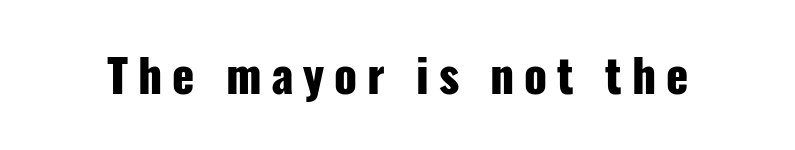
Q: Is the text bold? A: Yes.
Q: Is the text italic (slanted)? A: No, it is upright.
Q: Is the typeface a serif or a sans-serif typeface? A: Sans-serif.
Q: Is the text underlined? A: No.
Q: Is the spacing between letters normal or unusually wide? A: Unusually wide.
Q: Width (condensed, normal, or wide)? A: Condensed.
Q: Stroke contrast? A: Low.
Q: x-height? A: Medium.
Q: Monospaced? A: No.
